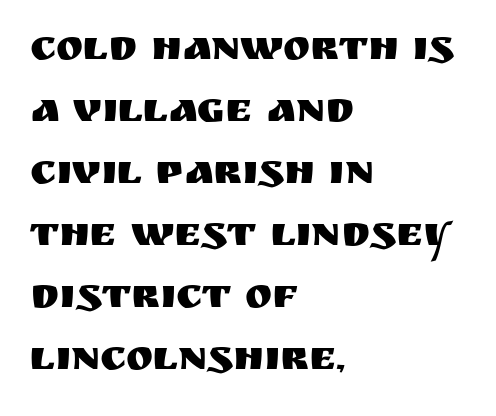
Q: Is the text italic (slanted)? A: No, it is upright.
Q: Is the typeface a serif or a sans-serif typeface? A: Sans-serif.
Q: Is the text underlined? A: No.
Q: How is the paragraph aligned? A: Left-aligned.
Q: Is the spacing between letters normal or unusually wide? A: Normal.
Q: Is the spacing between lines tight, normal or loose? A: Normal.
Q: Width (condensed, normal, or wide)? A: Normal.
Q: Stroke contrast? A: Medium.
Q: x-height? A: Large.
Q: Monospaced? A: No.
